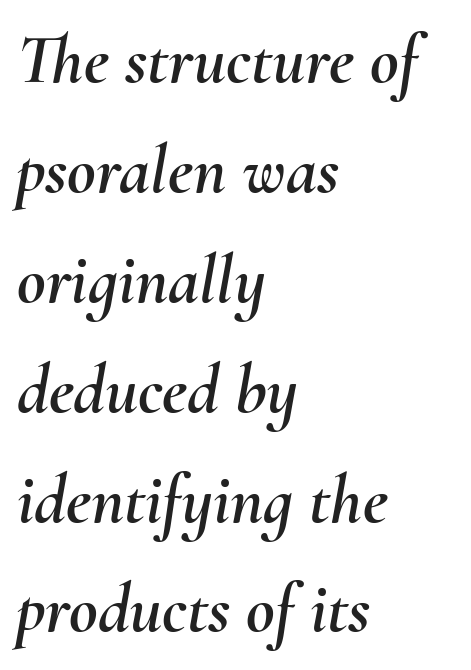
Q: Is the text italic (slanted)? A: Yes, it leans right by about 10 degrees.
Q: Is the text underlined? A: No.
Q: How is the paragraph aligned? A: Left-aligned.
Q: Is the spacing between letters normal or unusually wide? A: Normal.
Q: Is the spacing between lines tight, normal or loose? A: Normal.
Q: Width (condensed, normal, or wide)? A: Normal.
Q: Stroke contrast? A: Medium.
Q: x-height? A: Small.
Q: Monospaced? A: No.
